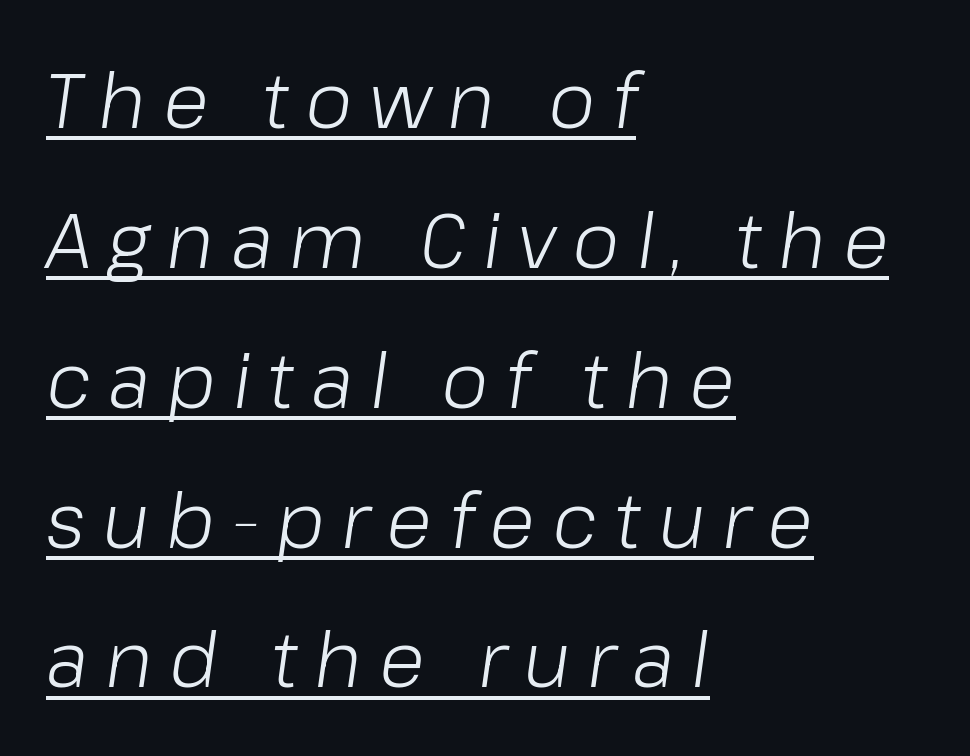
Q: Is the text bold? A: No.
Q: Is the text italic (slanted)? A: Yes, it leans right by about 8 degrees.
Q: Is the text underlined? A: Yes.
Q: How is the paragraph aligned? A: Left-aligned.
Q: Is the spacing between letters normal or unusually wide? A: Unusually wide.
Q: Width (condensed, normal, or wide)? A: Normal.
Q: Stroke contrast? A: Low.
Q: x-height? A: Medium.
Q: Monospaced? A: No.
